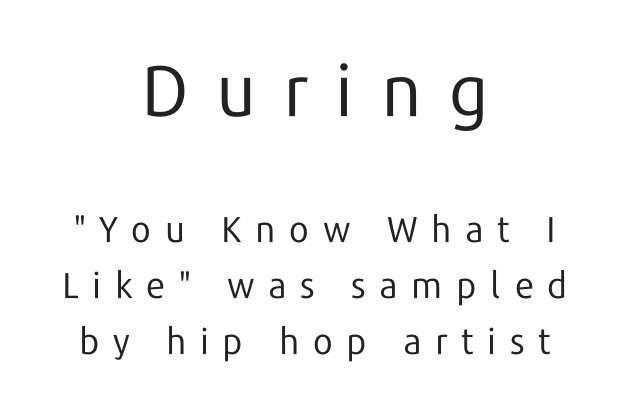
{"serif": "no", "italic": "no", "bold": "no", "weight": "regular", "width": "normal", "stroke_contrast": "low", "x_height": "medium", "monospaced": "no", "underline": "no", "align": "center", "line_spacing": "normal", "line_spacing_ratio": 1.55, "letter_spacing": "wide", "letter_spacing_em": 0.38, "larger_block": "first", "size_ratio": 2.0, "glyph_px": 72}
